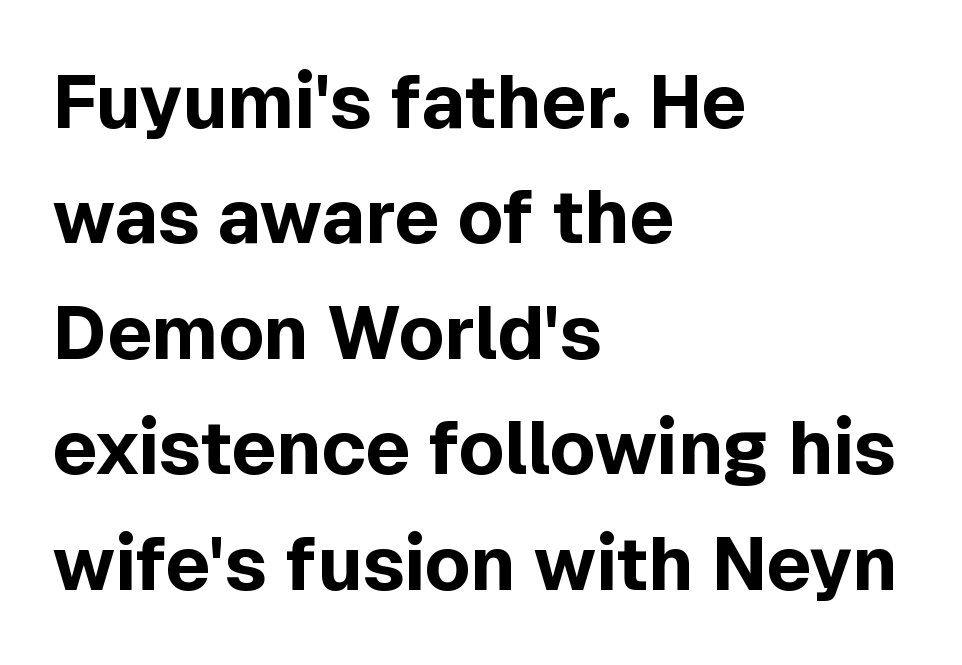
The passage shown is typed in a proportional face where columns would drift. This sample keeps an unexceptional amount of space between lines. Compared with typical body copy, the letter spacing here is the same. Descenders are the only things crossing below the line. Italic? Not at all — the glyphs are vertical.
